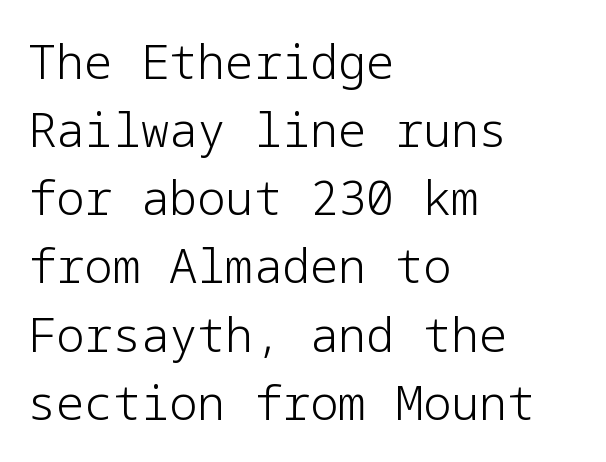
This rendering employs a face without finishing strokes, i.e., a sans-serif. Spacing between characters is what you'd get straight out of the box. Does the leading feel generous? No, just average. Posture: straight, roman, zero tilt. No word sits above an underline. Line starts are locked; line ends wander.
